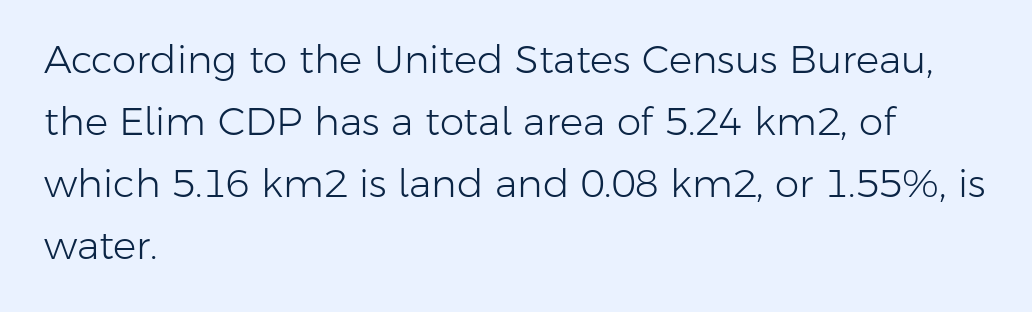
The image shows 39 px light sans-serif type, upright; set left-aligned, normal line spacing (1.59x), normal letter spacing, not underlined; low stroke contrast and a medium x-height.
